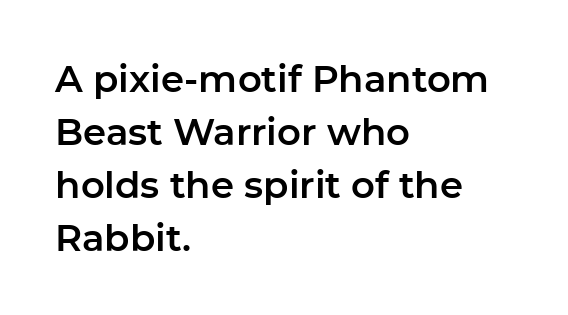
{"serif": "no", "italic": "no", "width": "normal", "stroke_contrast": "low", "x_height": "medium", "monospaced": "no", "underline": "no", "align": "left", "line_spacing": "normal", "line_spacing_ratio": 1.43, "letter_spacing": "normal", "letter_spacing_em": 0.0, "glyph_px": 37}
